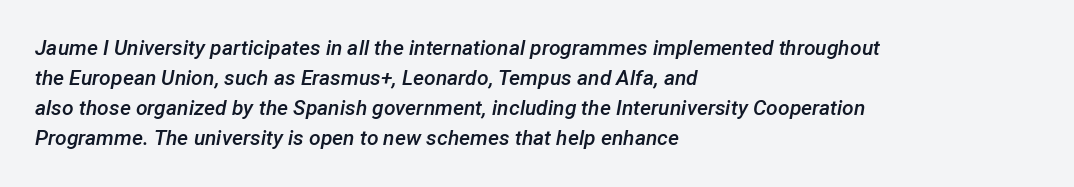
{"italic": "yes", "lean": "right", "slant_degrees": 12, "bold": "semi", "underline": "no", "align": "left", "line_spacing": "normal", "line_spacing_ratio": 1.43, "letter_spacing": "normal", "letter_spacing_em": 0.0, "glyph_px": 21}
